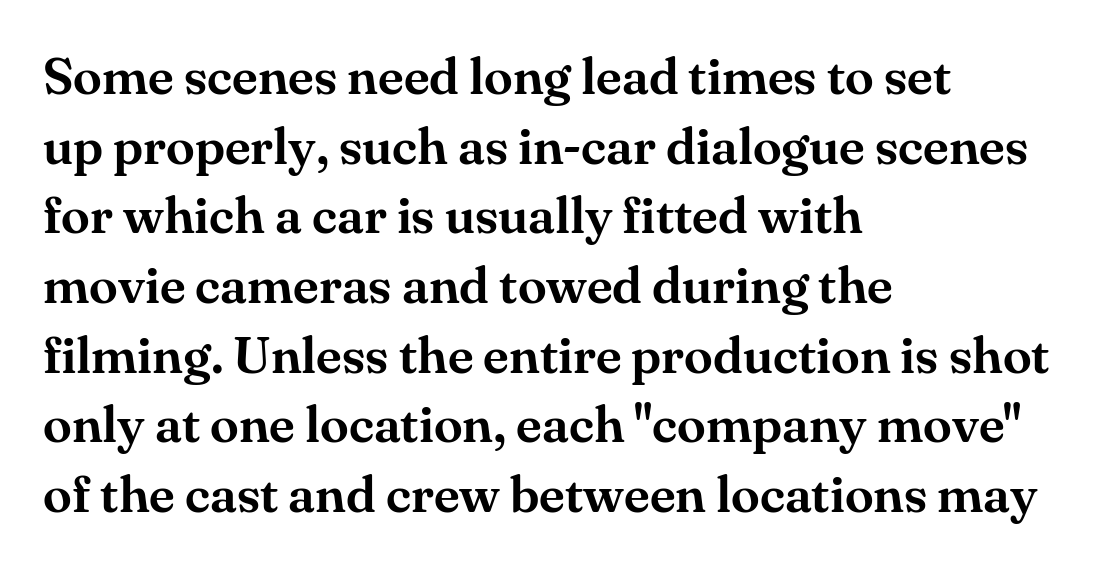
{"serif": "yes", "italic": "no", "width": "normal", "stroke_contrast": "medium", "x_height": "small", "monospaced": "no", "underline": "no", "align": "left", "line_spacing": "normal", "line_spacing_ratio": 1.34, "letter_spacing": "normal", "letter_spacing_em": 0.0, "glyph_px": 52}
